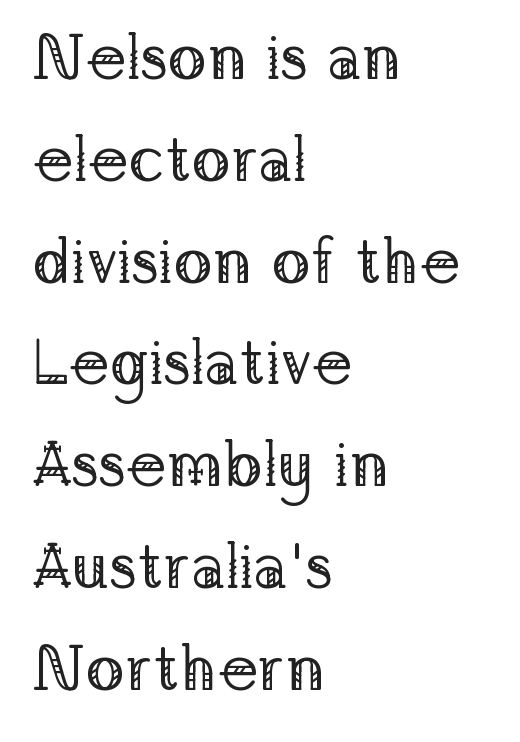
The image shows 64 px regular-weight serif type, upright; set left-aligned, normal line spacing (1.59x), normal letter spacing, not underlined; low stroke contrast and a medium x-height.
